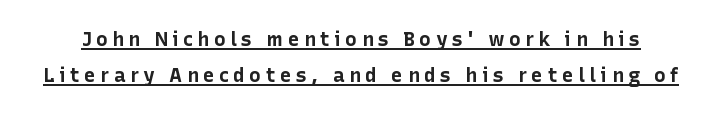
The image shows 20 px bold type, upright; set line spacing 1.78x, unusually wide letter spacing (+0.21 em), underlined.
